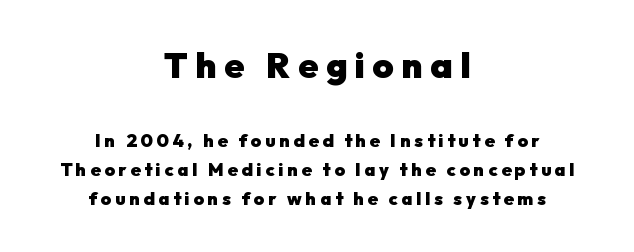
The image shows 36 px heavy sans-serif type, upright; set centered, normal line spacing (1.61x), unusually wide letter spacing (+0.21 em), not underlined; the first (top) block is 2.0x larger; low stroke contrast and a medium x-height.
